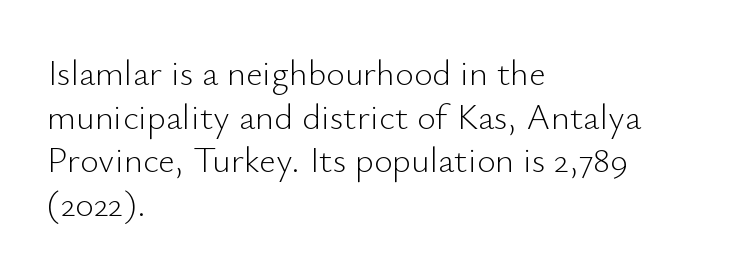
The image shows 36 px light sans-serif type, upright; set left-aligned, line spacing 1.21x, normal letter spacing, not underlined; low stroke contrast and a small x-height.
